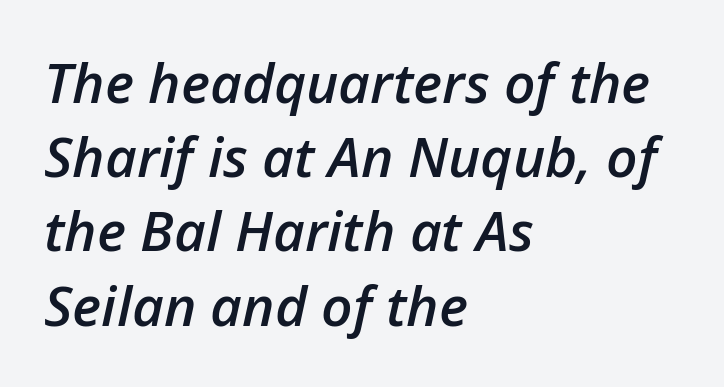
Q: Is the text bold? A: Semi-bold.
Q: Is the text italic (slanted)? A: Yes, it leans right by about 12 degrees.
Q: Is the text underlined? A: No.
Q: How is the paragraph aligned? A: Left-aligned.
Q: Is the spacing between letters normal or unusually wide? A: Normal.
Q: Is the spacing between lines tight, normal or loose? A: Normal.
Q: Width (condensed, normal, or wide)? A: Normal.
Q: Stroke contrast? A: Low.
Q: x-height? A: Medium.
Q: Monospaced? A: No.
